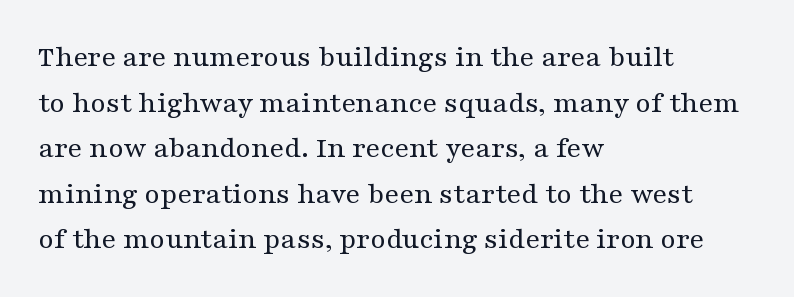
{"serif": "yes", "italic": "no", "bold": "no", "weight": "regular", "width": "wide", "stroke_contrast": "medium", "x_height": "medium", "monospaced": "no", "underline": "no", "align": "left", "line_spacing": "normal", "line_spacing_ratio": 1.47, "letter_spacing": "normal", "letter_spacing_em": 0.0, "glyph_px": 31}
